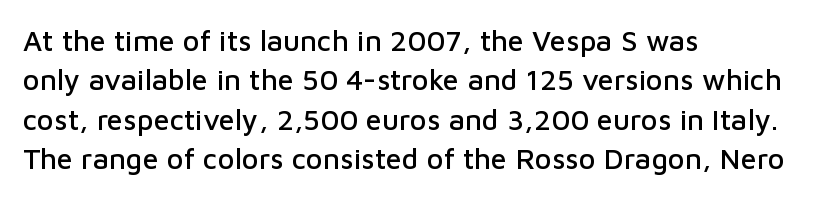
{"serif": "no", "italic": "no", "width": "normal", "stroke_contrast": "low", "x_height": "medium", "monospaced": "no", "underline": "no", "align": "left", "line_spacing": "normal", "line_spacing_ratio": 1.36, "letter_spacing": "normal", "letter_spacing_em": 0.0, "glyph_px": 29}
